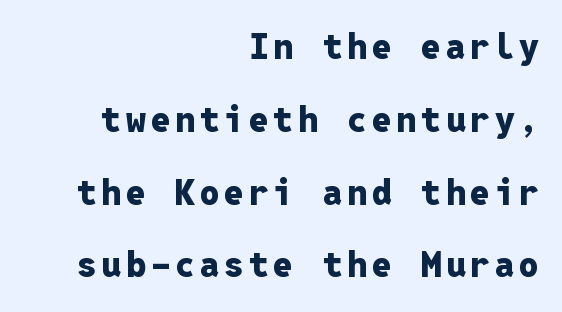
Look at the bottom of the vertical strokes: they stop flat, with no serifs. Ordinary non-slanted type is in use. A typesetter would call this monospace, since all characters share one set width. Airy leading.
